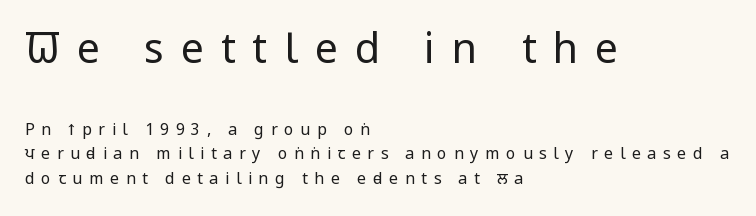
Q: Is the text bold? A: No.
Q: Is the text italic (slanted)? A: No, it is upright.
Q: Is the typeface a serif or a sans-serif typeface? A: Sans-serif.
Q: Is the text underlined? A: No.
Q: How is the paragraph aligned? A: Left-aligned.
Q: Is the spacing between letters normal or unusually wide? A: Unusually wide.
Q: Is the spacing between lines tight, normal or loose? A: Normal.
Q: Which block of text is set in a larger size, the first (top) or the second (bottom)? A: The first (top) one.
Q: Width (condensed, normal, or wide)? A: Condensed.
Q: Stroke contrast? A: Low.
Q: x-height? A: Large.
Q: Monospaced? A: No.
